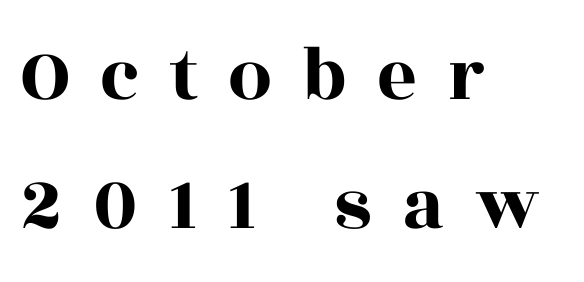
{"serif": "yes", "italic": "no", "width": "wide", "x_height": "large", "monospaced": "no", "underline": "no", "align": "left", "line_spacing": "normal", "line_spacing_ratio": 1.65, "letter_spacing": "wide", "letter_spacing_em": 0.39, "glyph_px": 78}
